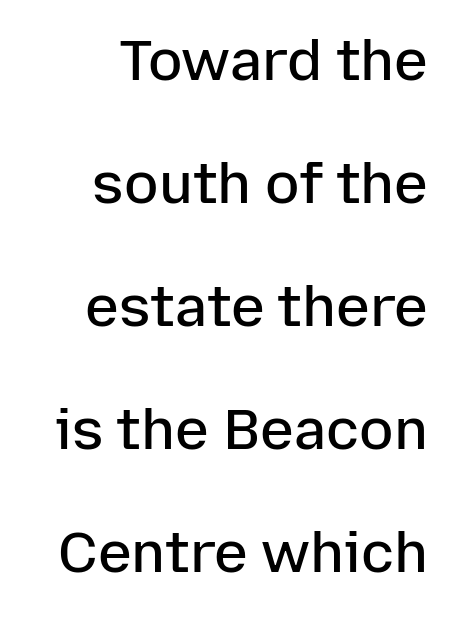
Looks like regular typesetting: each glyph gets only the width it needs. A clean baseline with only descenders dipping below it. Standard letterfit; no display-style spreading of the glyphs. Notice how the stems are strictly vertical — no italics here. Compared with typical paragraphs, the rows here are farther apart. Nope, no serifs anywhere on these letters.
